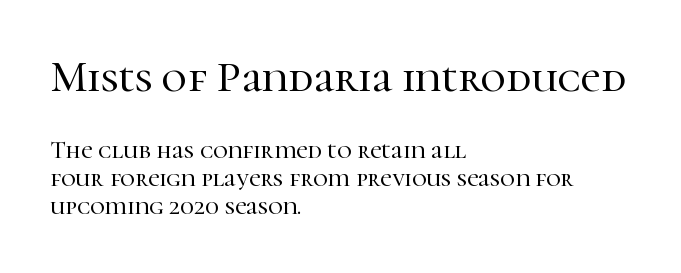
Q: Is the text italic (slanted)? A: No, it is upright.
Q: Is the typeface a serif or a sans-serif typeface? A: Serif.
Q: Is the text underlined? A: No.
Q: How is the paragraph aligned? A: Left-aligned.
Q: Is the spacing between letters normal or unusually wide? A: Normal.
Q: Is the spacing between lines tight, normal or loose? A: Tight.
Q: Which block of text is set in a larger size, the first (top) or the second (bottom)? A: The first (top) one.
Q: Width (condensed, normal, or wide)? A: Normal.
Q: Stroke contrast? A: High.
Q: x-height? A: Medium.
Q: Monospaced? A: No.
